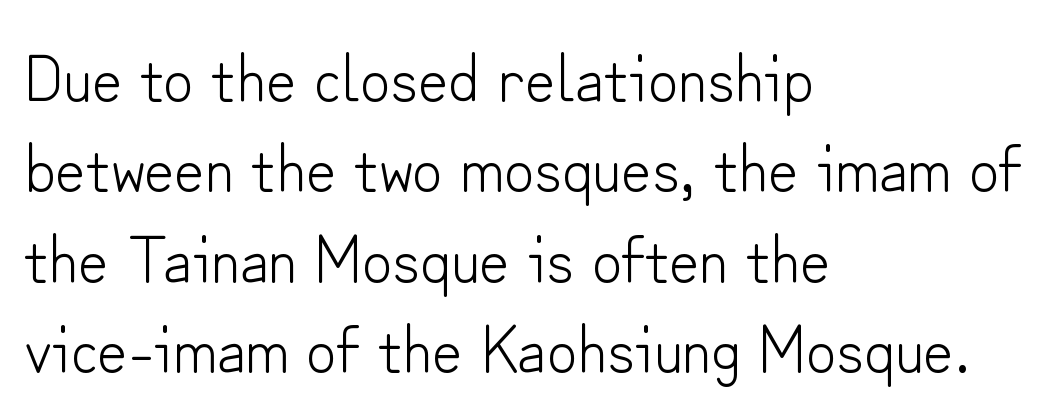
{"serif": "no", "italic": "no", "bold": "no", "weight": "light", "width": "normal", "stroke_contrast": "low", "x_height": "small", "monospaced": "no", "underline": "no", "align": "left", "line_spacing": "normal", "line_spacing_ratio": 1.37, "letter_spacing": "normal", "letter_spacing_em": 0.0, "glyph_px": 66}
